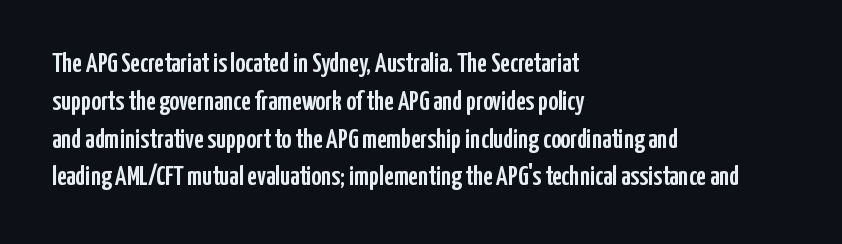
Q: Is the text italic (slanted)? A: No, it is upright.
Q: Is the text underlined? A: No.
Q: How is the paragraph aligned? A: Left-aligned.
Q: Is the spacing between letters normal or unusually wide? A: Normal.
Q: Is the spacing between lines tight, normal or loose? A: Normal.
